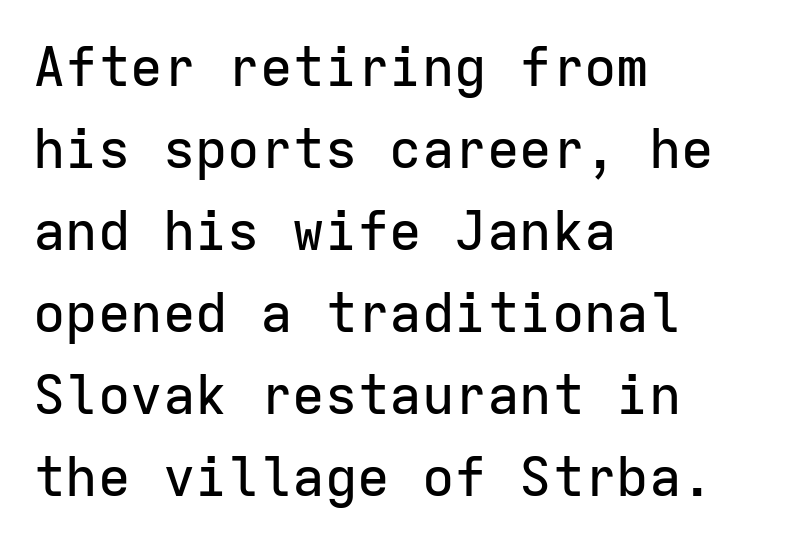
{"serif": "no", "italic": "no", "width": "normal", "stroke_contrast": "low", "x_height": "medium", "monospaced": "yes", "underline": "no", "align": "left", "line_spacing": "normal", "line_spacing_ratio": 1.52, "letter_spacing": "normal", "letter_spacing_em": 0.0, "glyph_px": 54}
